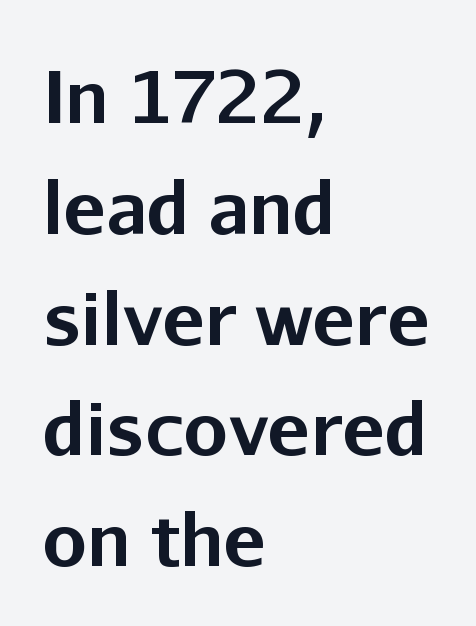
{"serif": "no", "italic": "no", "bold": "yes", "weight": "bold", "width": "normal", "stroke_contrast": "low", "x_height": "medium", "monospaced": "no", "underline": "no", "align": "left", "line_spacing": "normal", "line_spacing_ratio": 1.56, "letter_spacing": "normal", "letter_spacing_em": 0.0, "glyph_px": 71}
